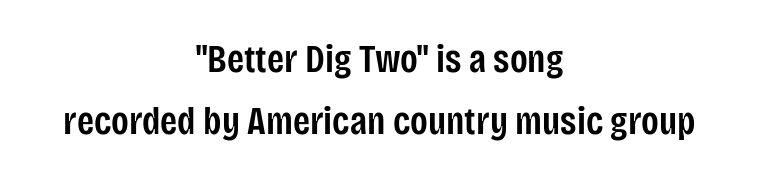
The image shows 39 px semibold, condensed sans-serif type, upright; set centered, normal line spacing (1.6x), normal letter spacing, not underlined; low stroke contrast and a large x-height.
